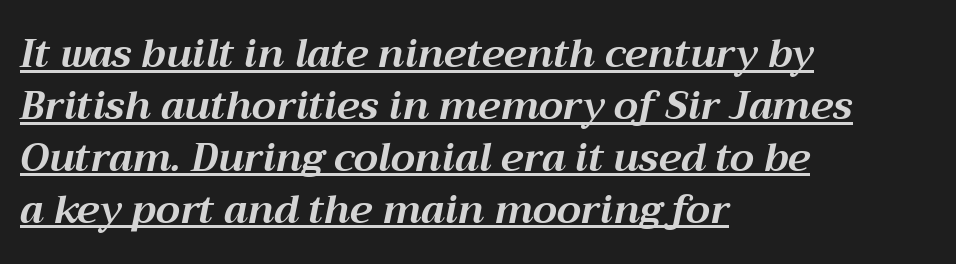
Q: Is the text bold? A: Yes.
Q: Is the text italic (slanted)? A: Yes, it leans right by about 12 degrees.
Q: Is the text underlined? A: Yes.
Q: How is the paragraph aligned? A: Left-aligned.
Q: Is the spacing between letters normal or unusually wide? A: Normal.
Q: Is the spacing between lines tight, normal or loose? A: Normal.
Q: Width (condensed, normal, or wide)? A: Normal.
Q: Stroke contrast? A: Medium.
Q: x-height? A: Medium.
Q: Monospaced? A: No.
